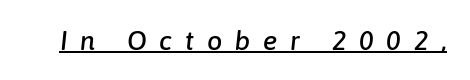
Style check: oblique. This rendering widens character spacing well past its baseline value. A continuous stroke trails under the words, as in a hyperlink.
